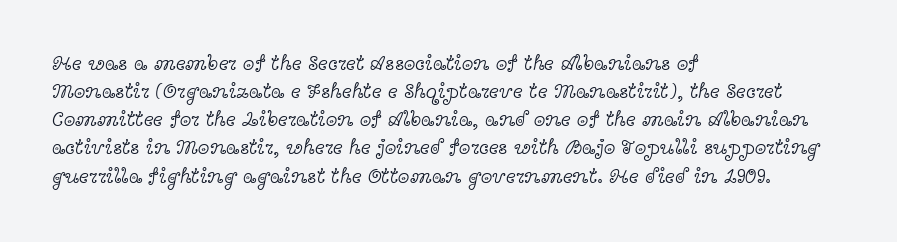
Visually the block forms a straight wall on the left and a jagged coastline on the right. Style check: upright. Bold? No — there's no thickening of the strokes. Notice how descenders clear the ascenders below comfortably — that's standard leading. Each word holds together tightly as a unit, with standard inter-letter gaps.
